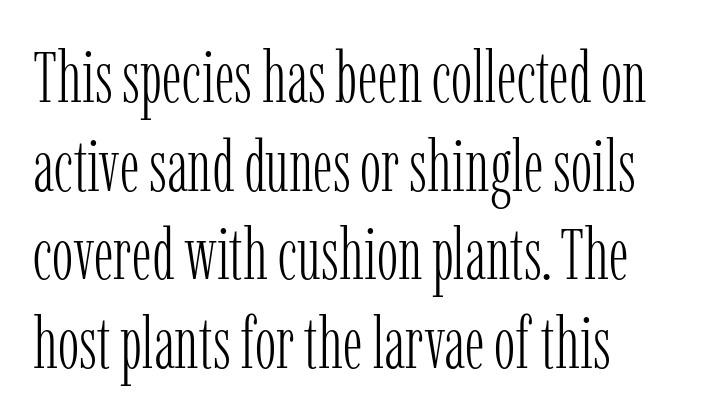
Between one letter and the next there's only the usual sliver of space. Ordinary non-slanted type is in use. Unlike a clean sans, this face finishes its strokes with serifs. Nobody drew a line under any word here. The passage shown is typed in a proportional face where columns would drift. No extra ink here — the face is not bold.
